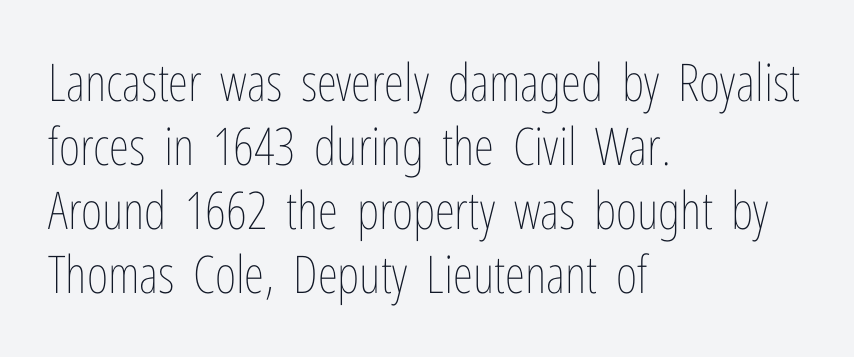
Q: Is the text bold? A: No.
Q: Is the text italic (slanted)? A: No, it is upright.
Q: Is the text underlined? A: No.
Q: How is the paragraph aligned? A: Left-aligned.
Q: Is the spacing between letters normal or unusually wide? A: Normal.
Q: Width (condensed, normal, or wide)? A: Condensed.
Q: Stroke contrast? A: Low.
Q: x-height? A: Medium.
Q: Monospaced? A: No.
